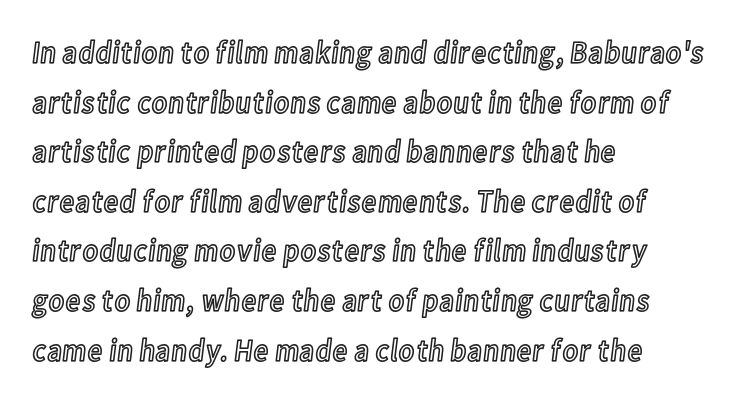
{"width": "condensed", "x_height": "medium", "monospaced": "no", "underline": "no", "align": "left", "line_spacing": "normal", "line_spacing_ratio": 1.55, "letter_spacing": "normal", "letter_spacing_em": 0.0, "glyph_px": 32}
